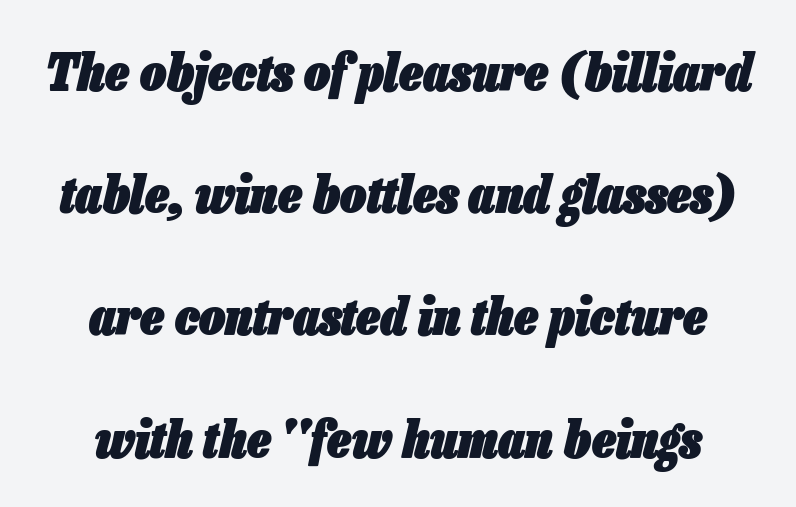
Q: Is the text bold? A: Yes.
Q: Is the text italic (slanted)? A: Yes, it leans right by about 13 degrees.
Q: Is the text underlined? A: No.
Q: How is the paragraph aligned? A: Centered.
Q: Is the spacing between letters normal or unusually wide? A: Normal.
Q: Is the spacing between lines tight, normal or loose? A: Loose.
Q: Width (condensed, normal, or wide)? A: Condensed.
Q: Stroke contrast? A: Low.
Q: x-height? A: Medium.
Q: Monospaced? A: No.
